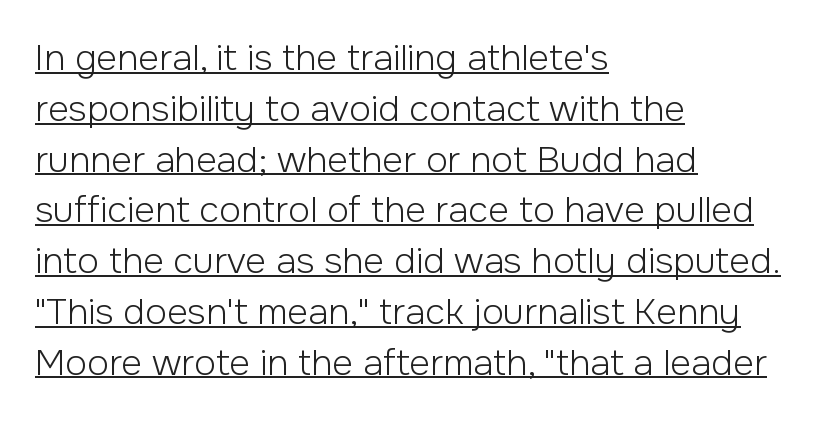
{"serif": "no", "italic": "no", "bold": "no", "weight": "light", "width": "normal", "stroke_contrast": "low", "x_height": "medium", "monospaced": "no", "underline": "yes", "align": "left", "line_spacing": "normal", "line_spacing_ratio": 1.41, "letter_spacing": "normal", "letter_spacing_em": 0.0, "glyph_px": 36}
